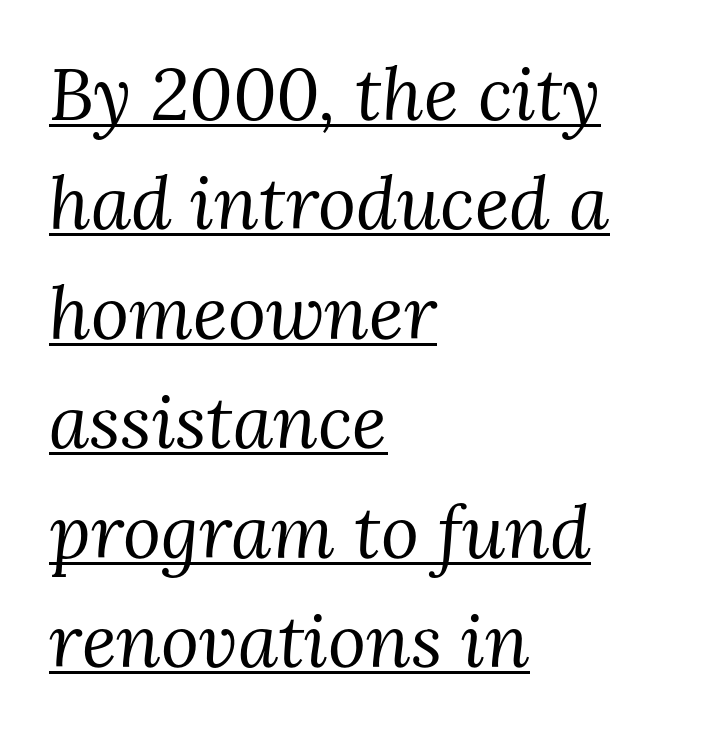
{"serif": "yes", "italic": "yes", "lean": "right", "slant_degrees": 3, "bold": "no", "weight": "regular", "width": "normal", "stroke_contrast": "medium", "x_height": "medium", "monospaced": "no", "underline": "yes", "align": "left", "line_spacing": "normal", "line_spacing_ratio": 1.5, "letter_spacing": "normal", "letter_spacing_em": 0.0, "glyph_px": 73}
